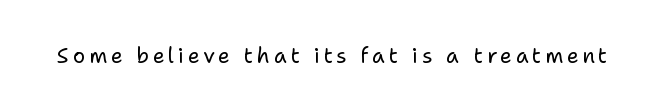
{"italic": "no", "bold": "no", "underline": "no", "glyph_px": 21}
